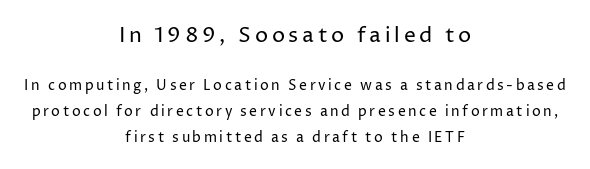
{"italic": "no", "bold": "no", "underline": "no", "align": "center", "line_spacing_ratio": 1.84, "larger_block": "first", "size_ratio": 1.5, "glyph_px": 21}
